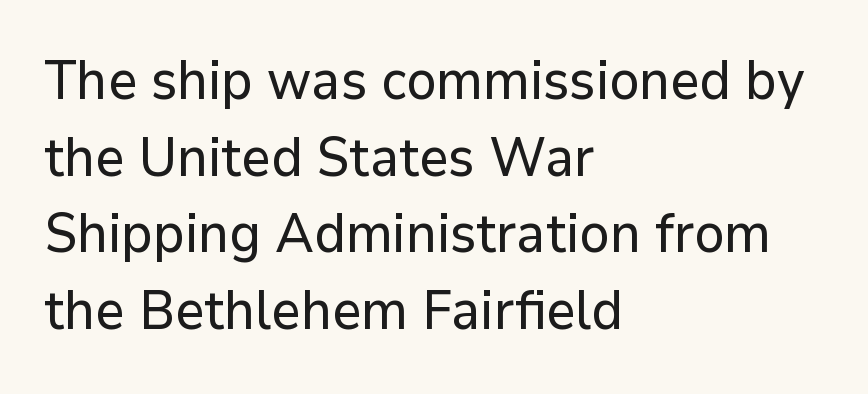
The image shows 54 px sans-serif type, upright; set left-aligned, normal line spacing (1.42x), normal letter spacing, not underlined; low stroke contrast and a medium x-height.
